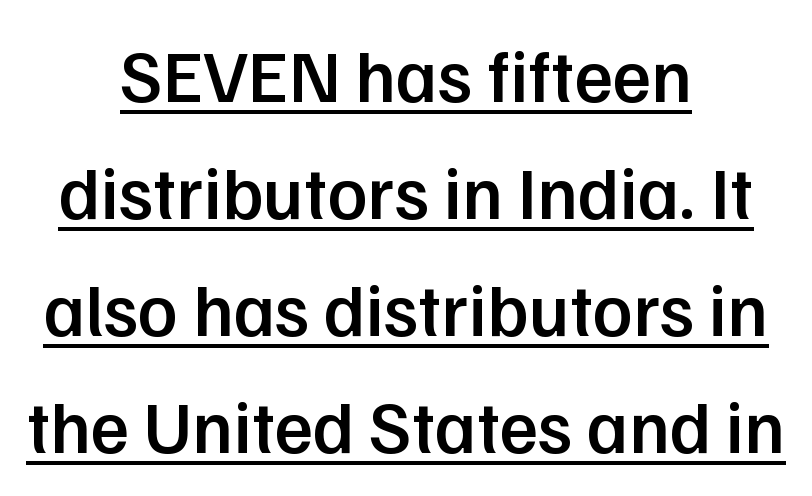
Q: Is the text bold? A: Semi-bold.
Q: Is the text italic (slanted)? A: No, it is upright.
Q: Is the typeface a serif or a sans-serif typeface? A: Sans-serif.
Q: Is the text underlined? A: Yes.
Q: How is the paragraph aligned? A: Centered.
Q: Is the spacing between letters normal or unusually wide? A: Normal.
Q: Is the spacing between lines tight, normal or loose? A: Normal.
Q: Width (condensed, normal, or wide)? A: Normal.
Q: Stroke contrast? A: Low.
Q: x-height? A: Medium.
Q: Monospaced? A: No.
